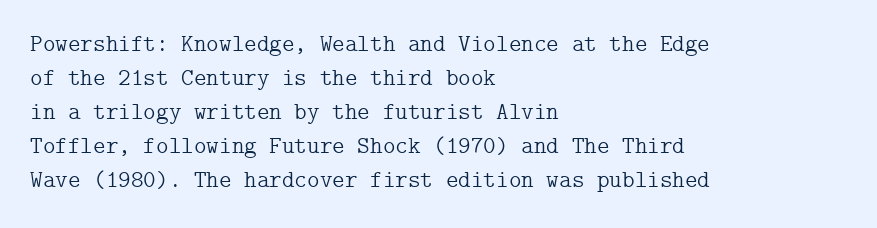
Q: Is the text bold? A: No.
Q: Is the text italic (slanted)? A: No, it is upright.
Q: Is the text underlined? A: No.
Q: How is the paragraph aligned? A: Left-aligned.
Q: Is the spacing between letters normal or unusually wide? A: Normal.
Q: Is the spacing between lines tight, normal or loose? A: Normal.
